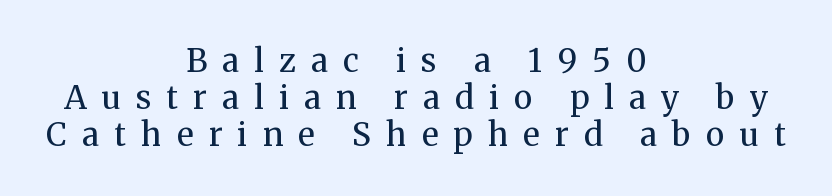
The image shows 32 px regular-weight serif type, upright; set centered, line spacing 1.16x, unusually wide letter spacing (+0.48 em), not underlined; medium stroke contrast and a medium x-height.
